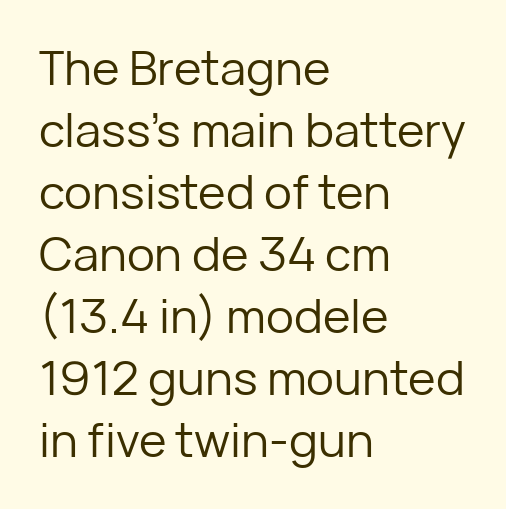
The image shows 47 px regular-weight sans-serif type, upright; set left-aligned, normal line spacing (1.32x), normal letter spacing, not underlined; low stroke contrast and a medium x-height.
